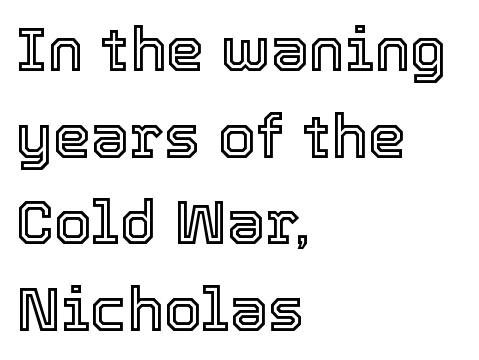
Q: Is the text italic (slanted)? A: No, it is upright.
Q: Is the text underlined? A: No.
Q: How is the paragraph aligned? A: Left-aligned.
Q: Is the spacing between letters normal or unusually wide? A: Normal.
Q: Is the spacing between lines tight, normal or loose? A: Normal.
Q: Width (condensed, normal, or wide)? A: Normal.
Q: x-height? A: Medium.
Q: Monospaced? A: No.
